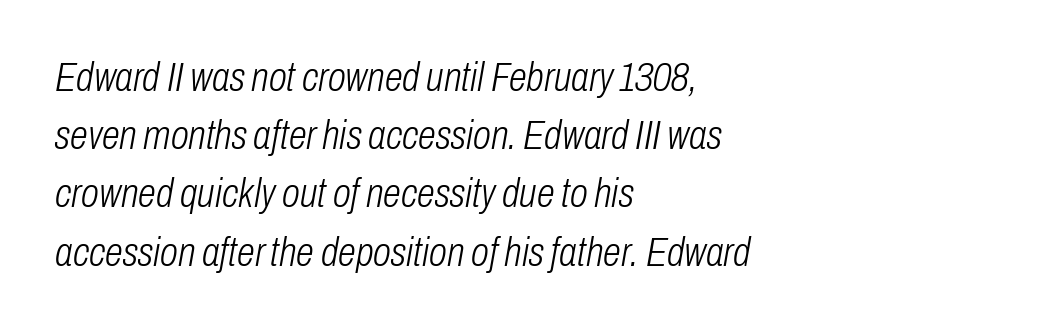
{"italic": "yes", "lean": "right", "slant_degrees": 10, "bold": "no", "weight": "light", "width": "condensed", "stroke_contrast": "low", "x_height": "medium", "monospaced": "no", "underline": "no", "align": "left", "line_spacing": "normal", "line_spacing_ratio": 1.42, "letter_spacing": "normal", "letter_spacing_em": 0.0, "glyph_px": 41}
